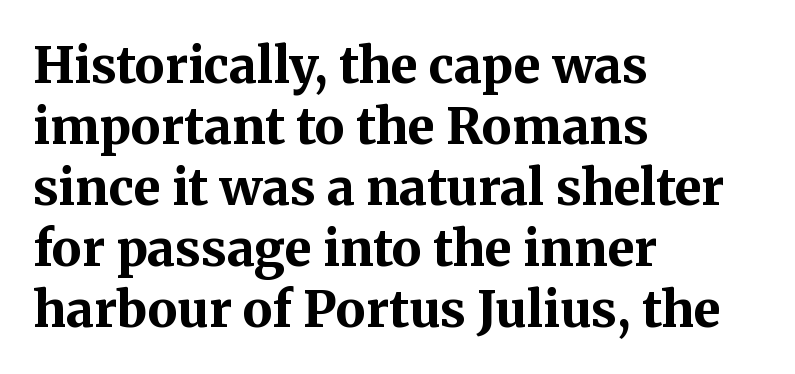
Q: Is the text bold? A: Yes.
Q: Is the text italic (slanted)? A: No, it is upright.
Q: Is the typeface a serif or a sans-serif typeface? A: Serif.
Q: Is the text underlined? A: No.
Q: How is the paragraph aligned? A: Left-aligned.
Q: Is the spacing between letters normal or unusually wide? A: Normal.
Q: Width (condensed, normal, or wide)? A: Normal.
Q: Stroke contrast? A: Medium.
Q: x-height? A: Medium.
Q: Monospaced? A: No.
